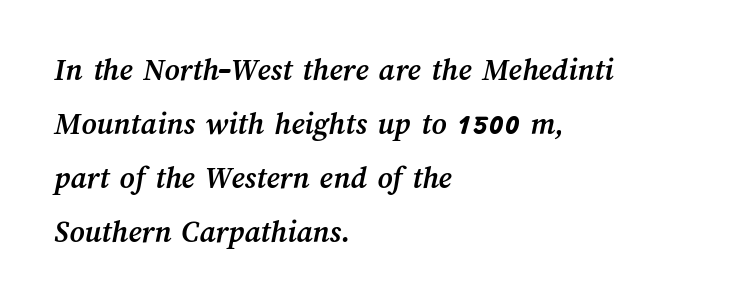
{"bold": "yes", "weight": "semibold", "width": "normal", "stroke_contrast": "medium", "x_height": "medium", "monospaced": "no", "underline": "no", "align": "left", "line_spacing": "normal", "line_spacing_ratio": 1.69, "letter_spacing": "normal", "letter_spacing_em": 0.0, "glyph_px": 32}
